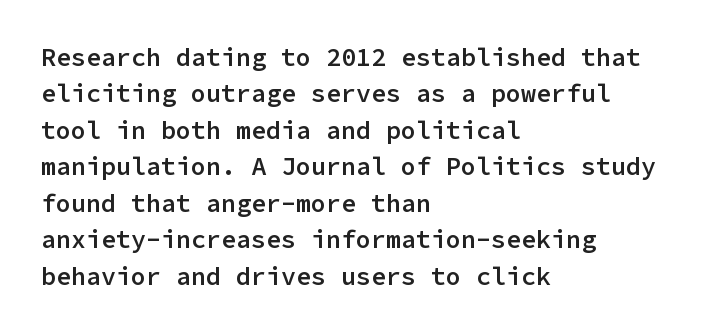
The image shows 25 px text type, upright; set left-aligned, normal line spacing (1.46x), normal letter spacing, not underlined.
